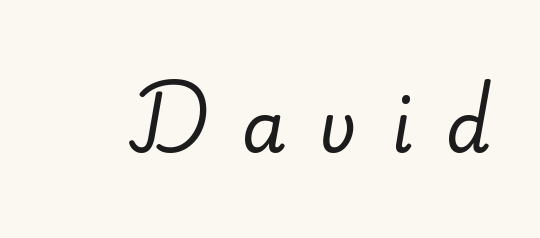
Q: Is the text italic (slanted)? A: Yes.
Q: Is the typeface a serif or a sans-serif typeface? A: Serif.
Q: Is the text underlined? A: No.
Q: Is the spacing between letters normal or unusually wide? A: Unusually wide.
Q: Width (condensed, normal, or wide)? A: Normal.
Q: Stroke contrast? A: Low.
Q: x-height? A: Small.
Q: Monospaced? A: No.
